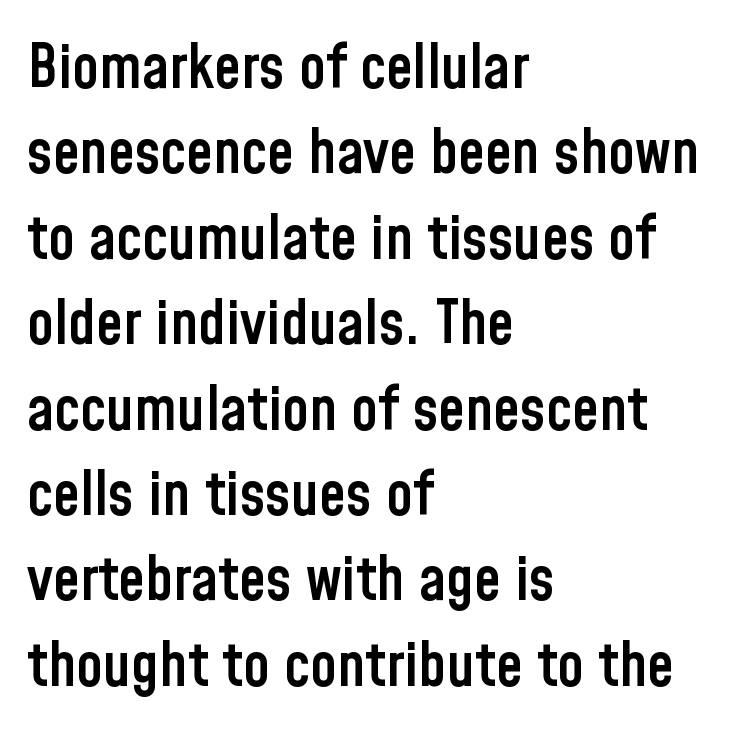
These lines were composed using upright roman letters. The characters look somewhat weighty, a semibold short of true bold. Whoever set this chose a conventional vertical rhythm. Each line starts at the same left margin while the right side varies.
